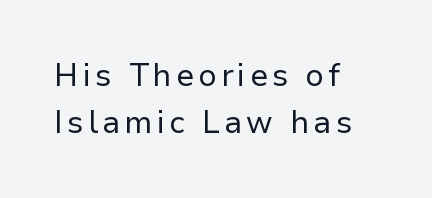
The image shows 31 px regular-weight sans-serif type, upright; set left-aligned, normal line spacing (1.51x), not underlined; low stroke contrast and a medium x-height.
